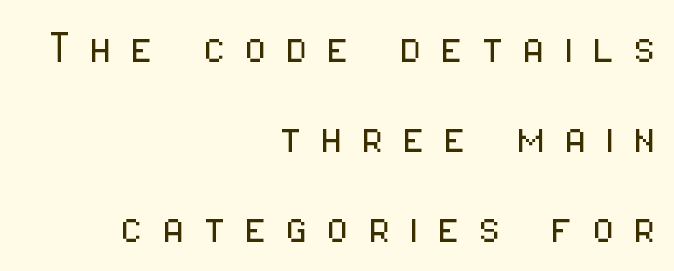
The image shows 53 px light, condensed sans-serif type, upright; set right-aligned, normal line spacing (1.7x), unusually wide letter spacing (+0.34 em), not underlined; low stroke contrast and a medium x-height.
